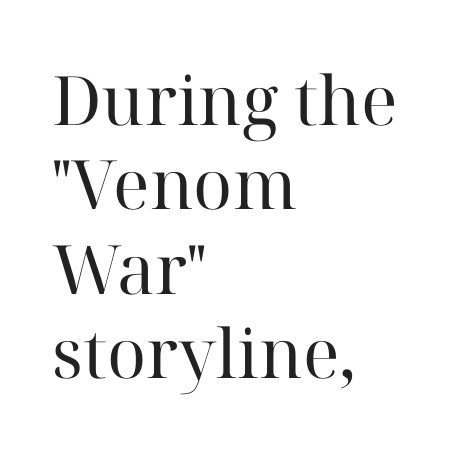
Q: Is the text bold? A: No.
Q: Is the text italic (slanted)? A: No, it is upright.
Q: Is the typeface a serif or a sans-serif typeface? A: Serif.
Q: Is the text underlined? A: No.
Q: How is the paragraph aligned? A: Left-aligned.
Q: Is the spacing between letters normal or unusually wide? A: Normal.
Q: Width (condensed, normal, or wide)? A: Normal.
Q: Stroke contrast? A: High.
Q: x-height? A: Medium.
Q: Monospaced? A: No.
